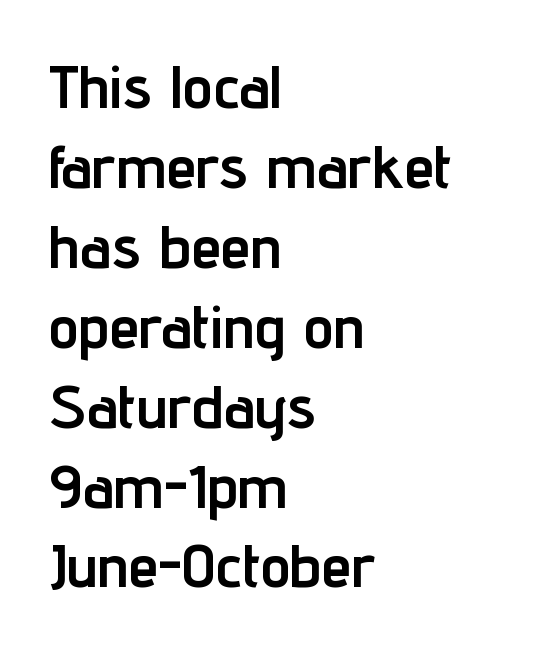
Proportional: the letters do not fall into vertical columns. The rendering uses a moderate line-height, typical for paragraphs. Here the glyphs are tracked normally, forming tight word shapes. Notice how the stems are strictly vertical — no italics here. The setting favours the left margin, as ordinary paragraphs usually do.
